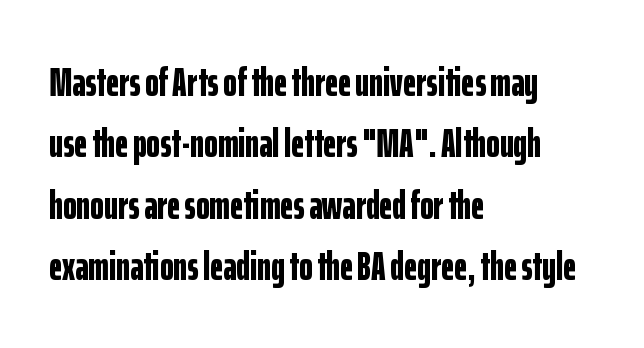
The letters sit at their default tracking, neither squeezed nor spread. Typographically, this falls in the sans-serif category. Leading: standard. Anything drawn beneath the words? Only blank space. The glyphs have the mass of a bold cut. These lines were composed using upright roman letters.
